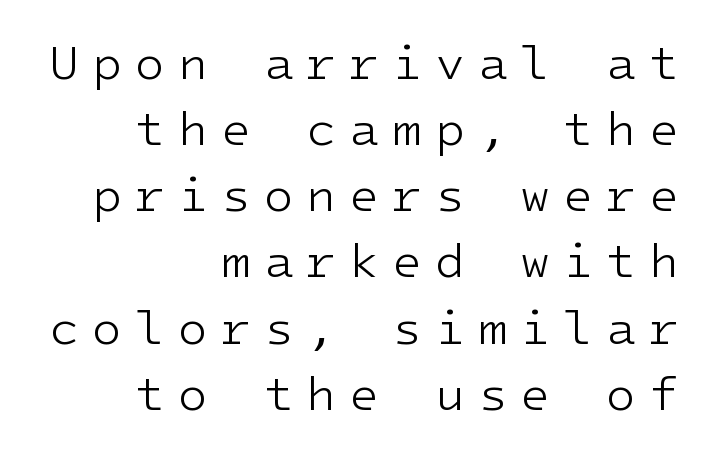
Teacher's note: observe the even right margin — that is flush-right alignment. No word sits above an underline. Vertically, the passage feels balanced, rows spaced as you'd expect. Weight: not bold — regular or lighter. Nope, no serifs anywhere on these letters. Here the glyphs are tracked loosely, breaking word shapes into spaced letters.
